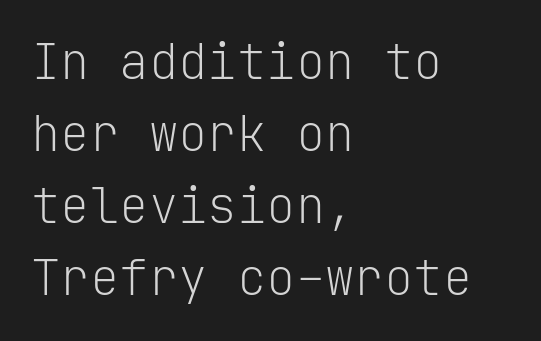
The image shows 49 px light sans-serif type, upright, monospaced; set left-aligned, normal line spacing (1.47x), normal letter spacing, not underlined; low stroke contrast and a medium x-height.
